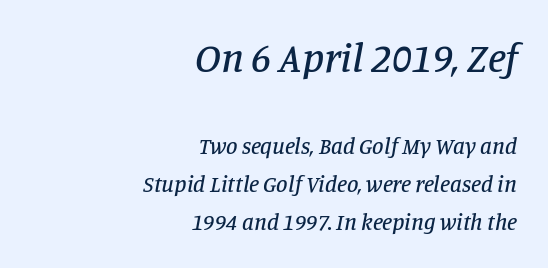
{"serif": "yes", "italic": "yes", "lean": "right", "slant_degrees": 11, "width": "normal", "stroke_contrast": "low", "x_height": "large", "monospaced": "no", "underline": "no", "align": "right", "line_spacing": "normal", "line_spacing_ratio": 1.65, "letter_spacing": "normal", "letter_spacing_em": 0.0, "larger_block": "first", "size_ratio": 1.78, "glyph_px": 41}
